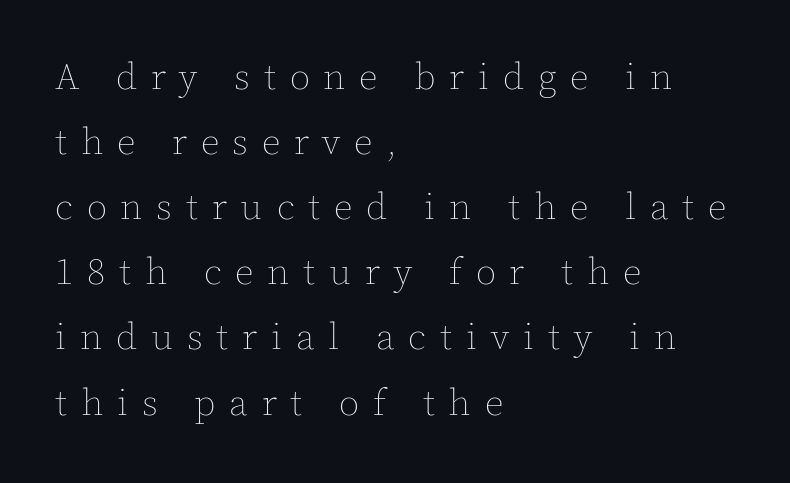
Q: Is the text bold? A: No.
Q: Is the text italic (slanted)? A: No, it is upright.
Q: Is the text underlined? A: No.
Q: How is the paragraph aligned? A: Left-aligned.
Q: Is the spacing between letters normal or unusually wide? A: Unusually wide.
Q: Width (condensed, normal, or wide)? A: Normal.
Q: x-height? A: Medium.
Q: Monospaced? A: No.
